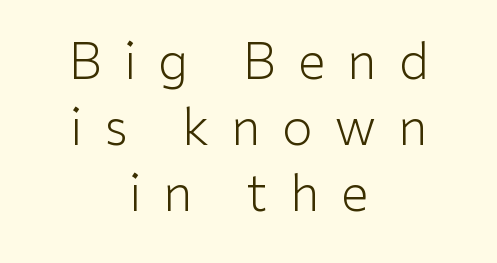
{"serif": "no", "italic": "no", "bold": "no", "weight": "light", "width": "normal", "stroke_contrast": "low", "x_height": "medium", "monospaced": "no", "underline": "no", "align": "center", "line_spacing": "normal", "line_spacing_ratio": 1.32, "letter_spacing": "wide", "letter_spacing_em": 0.44, "glyph_px": 50}
